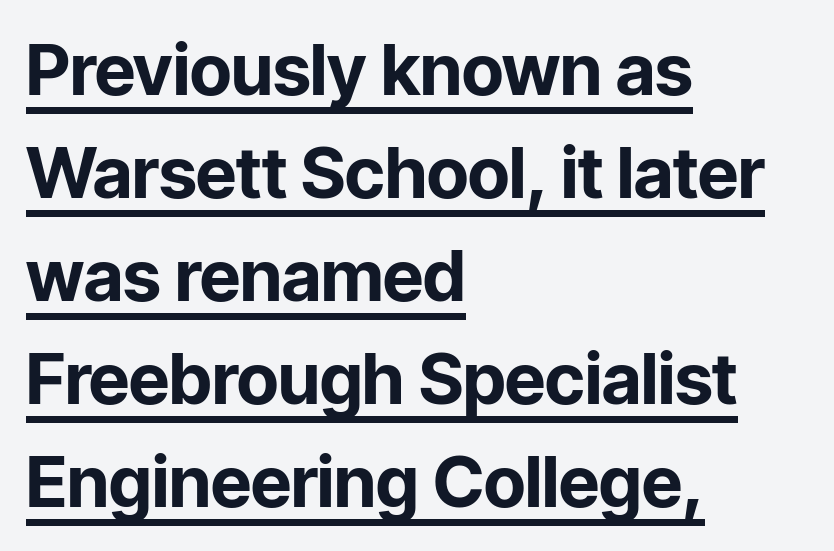
A typesetter would mark this as roman, not italic. Looks like regular typesetting: each glyph gets only the width it needs. Tracking here is standard; glyphs follow each other at the usual distance. Emphasis by weight is at full strength: bold.
